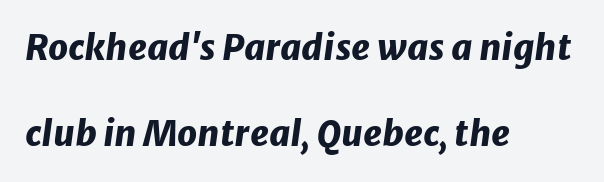
Q: Is the text bold? A: Yes.
Q: Is the text italic (slanted)? A: Yes, it leans right by about 8 degrees.
Q: Is the text underlined? A: No.
Q: How is the paragraph aligned? A: Left-aligned.
Q: Is the spacing between letters normal or unusually wide? A: Normal.
Q: Is the spacing between lines tight, normal or loose? A: Loose.
Q: Width (condensed, normal, or wide)? A: Normal.
Q: Stroke contrast? A: Low.
Q: x-height? A: Medium.
Q: Monospaced? A: No.
